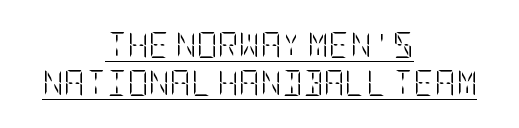
{"italic": "no", "bold": "no", "underline": "yes", "align": "center", "line_spacing": "normal", "line_spacing_ratio": 1.46, "letter_spacing": "normal", "letter_spacing_em": 0.0, "glyph_px": 26}
